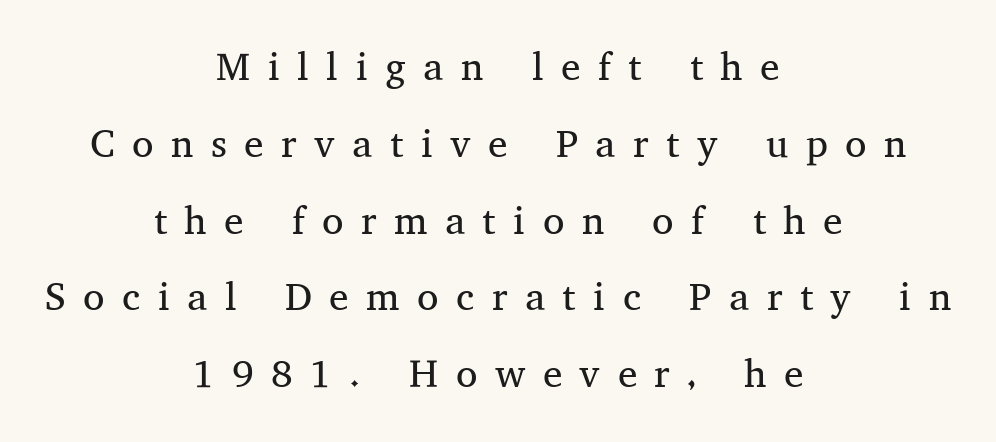
This is roman type, the default non-slanted kind. Decoration check: the copy has no underline. A typesetter would call this leading open, well beyond the default. This rendering employs a face with finishing strokes, i.e., a serif.
